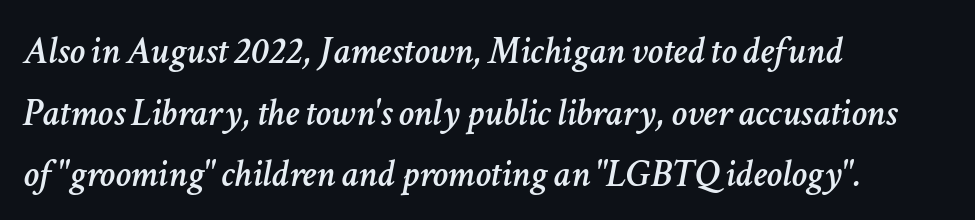
Q: Is the text italic (slanted)? A: Yes, it leans right by about 11 degrees.
Q: Is the text underlined? A: No.
Q: How is the paragraph aligned? A: Left-aligned.
Q: Is the spacing between letters normal or unusually wide? A: Normal.
Q: Is the spacing between lines tight, normal or loose? A: Normal.
Q: Width (condensed, normal, or wide)? A: Normal.
Q: Stroke contrast? A: Low.
Q: x-height? A: Medium.
Q: Monospaced? A: No.
